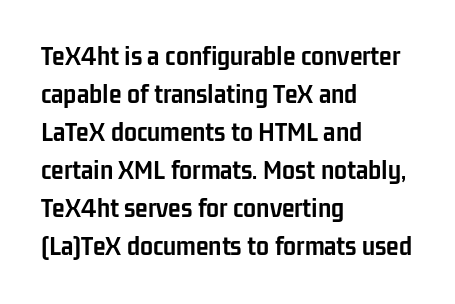
Q: Is the text bold? A: Yes.
Q: Is the text italic (slanted)? A: No, it is upright.
Q: Is the typeface a serif or a sans-serif typeface? A: Sans-serif.
Q: Is the text underlined? A: No.
Q: How is the paragraph aligned? A: Left-aligned.
Q: Is the spacing between letters normal or unusually wide? A: Normal.
Q: Is the spacing between lines tight, normal or loose? A: Normal.
Q: Width (condensed, normal, or wide)? A: Condensed.
Q: Stroke contrast? A: Low.
Q: x-height? A: Medium.
Q: Monospaced? A: No.
